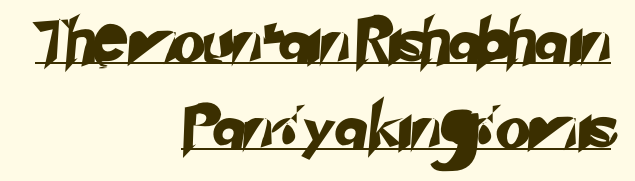
Q: Is the typeface a serif or a sans-serif typeface? A: Sans-serif.
Q: Is the text underlined? A: Yes.
Q: How is the paragraph aligned? A: Right-aligned.
Q: Is the spacing between letters normal or unusually wide? A: Normal.
Q: Is the spacing between lines tight, normal or loose? A: Loose.
Q: Width (condensed, normal, or wide)? A: Normal.
Q: Stroke contrast? A: Low.
Q: x-height? A: Small.
Q: Monospaced? A: No.
